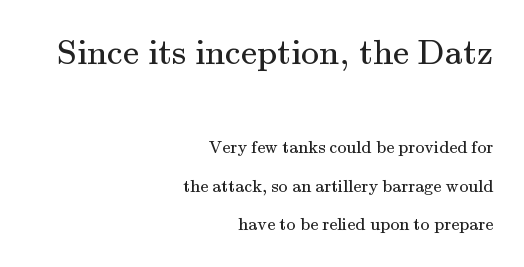
{"serif": "yes", "italic": "no", "bold": "no", "weight": "regular", "width": "normal", "stroke_contrast": "medium", "x_height": "small", "monospaced": "no", "underline": "no", "align": "right", "line_spacing": "loose", "line_spacing_ratio": 2.13, "letter_spacing": "normal", "letter_spacing_em": 0.0, "larger_block": "first", "size_ratio": 2.0, "glyph_px": 36}
